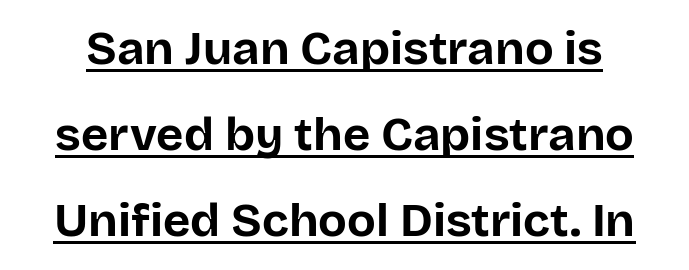
The line texture is even and compact thanks to regular tracking. The designer went with a sans here, leaving each stem footless. Caption: lettering with a line underneath. If you drew a line through each stem, it would be perfectly vertical. Is the type bold? Yes — the strokes are clearly thick and heavy. A typesetter would call this proportional, since set widths differ per character.
